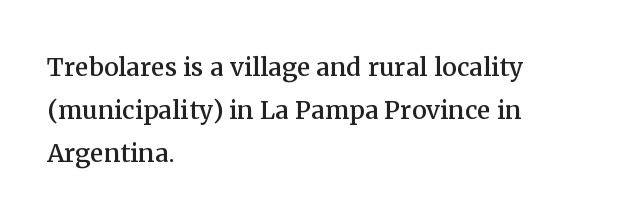
Q: Is the text italic (slanted)? A: No, it is upright.
Q: Is the typeface a serif or a sans-serif typeface? A: Serif.
Q: Is the text underlined? A: No.
Q: How is the paragraph aligned? A: Left-aligned.
Q: Is the spacing between letters normal or unusually wide? A: Normal.
Q: Is the spacing between lines tight, normal or loose? A: Normal.
Q: Width (condensed, normal, or wide)? A: Normal.
Q: Stroke contrast? A: Medium.
Q: x-height? A: Medium.
Q: Monospaced? A: No.
